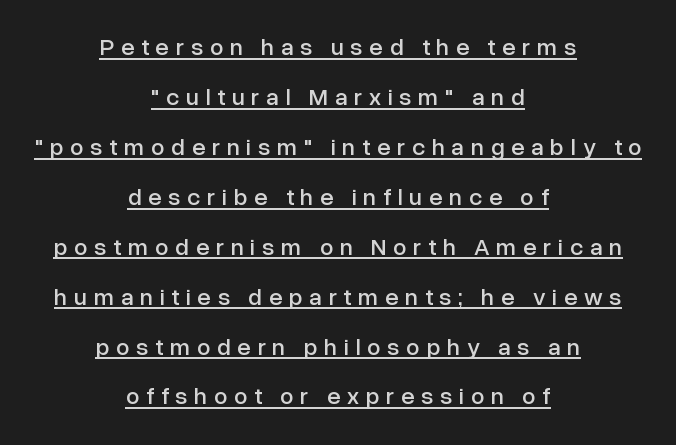
The image shows 24 px text type, upright; set centered, loose line spacing (2.08x), unusually wide letter spacing (+0.28 em), underlined.
